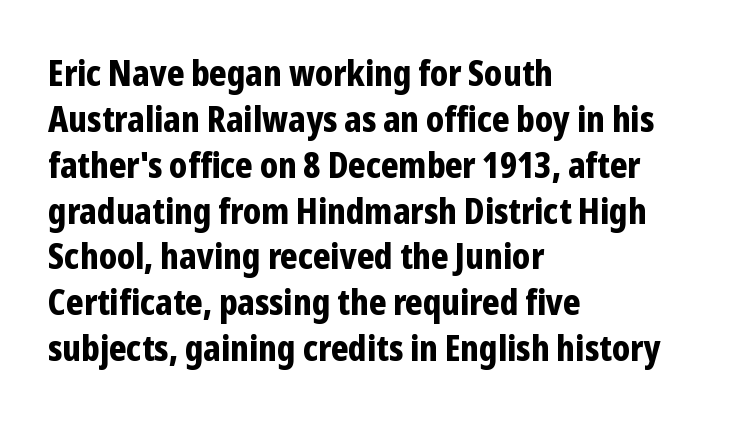
Tracking value appears to be zero — textbook default spacing. The lines in this sample share a left origin and differ only in where they stop. Its strokes are broad and dark, the hallmark of bold type. Here the designer chose a conventional face with non-uniform glyph widths.
